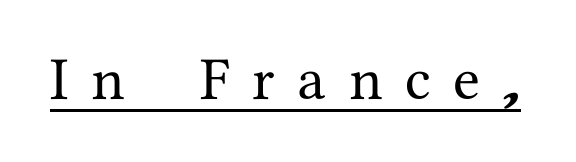
{"serif": "yes", "italic": "no", "width": "normal", "stroke_contrast": "medium", "x_height": "medium", "monospaced": "no", "underline": "yes", "letter_spacing": "wide", "letter_spacing_em": 0.37, "glyph_px": 61}
